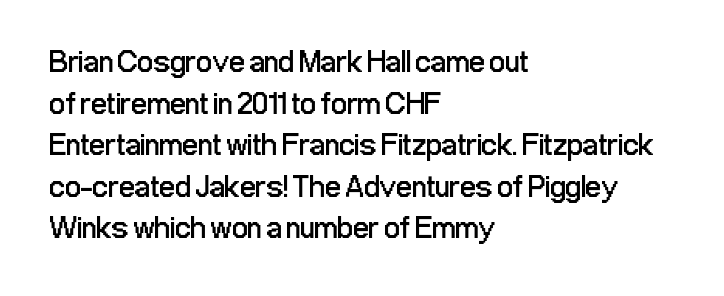
{"serif": "no", "italic": "no", "bold": "no", "weight": "regular", "width": "condensed", "stroke_contrast": "low", "x_height": "medium", "monospaced": "no", "underline": "no", "align": "left", "line_spacing": "normal", "line_spacing_ratio": 1.34, "letter_spacing": "normal", "letter_spacing_em": 0.0, "glyph_px": 31}
